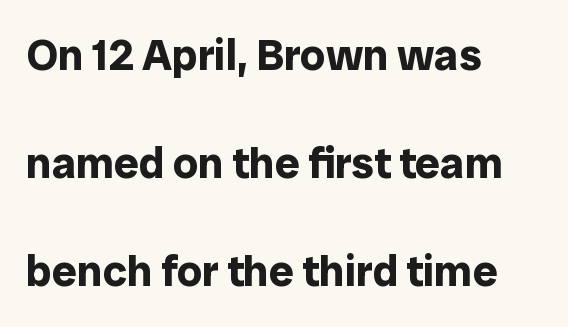
Q: Is the text bold? A: Yes.
Q: Is the text italic (slanted)? A: No, it is upright.
Q: Is the typeface a serif or a sans-serif typeface? A: Sans-serif.
Q: Is the text underlined? A: No.
Q: How is the paragraph aligned? A: Left-aligned.
Q: Is the spacing between letters normal or unusually wide? A: Normal.
Q: Is the spacing between lines tight, normal or loose? A: Loose.
Q: Width (condensed, normal, or wide)? A: Normal.
Q: Stroke contrast? A: Low.
Q: x-height? A: Medium.
Q: Monospaced? A: No.
